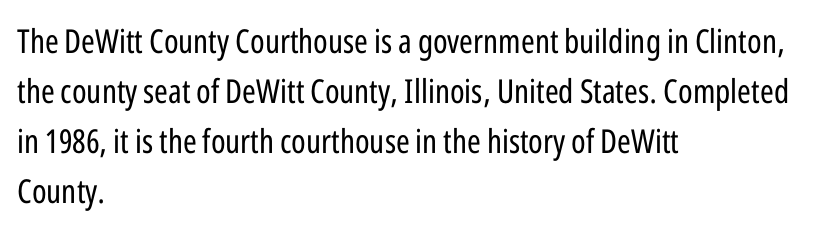
The rendering keeps characters at their native spacing. Descenders are the only things crossing below the line. Horizontal bands of white between lines are of average thickness. Note the varied advance widths — an 'i' is clearly narrower than an 'm'. These lines stack with their left ends in a neat column.
